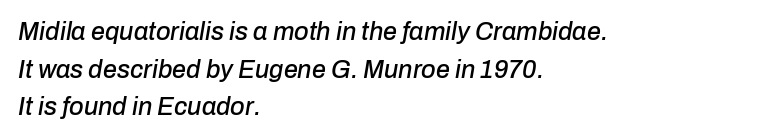
{"italic": "yes", "lean": "right", "slant_degrees": 10, "underline": "no", "align": "left", "line_spacing": "normal", "line_spacing_ratio": 1.51, "letter_spacing": "normal", "letter_spacing_em": 0.0, "glyph_px": 25}
